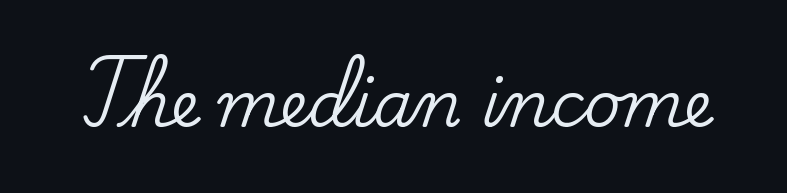
Q: Is the text italic (slanted)? A: Yes.
Q: Is the typeface a serif or a sans-serif typeface? A: Serif.
Q: Is the text underlined? A: No.
Q: Is the spacing between letters normal or unusually wide? A: Normal.
Q: Width (condensed, normal, or wide)? A: Normal.
Q: Stroke contrast? A: Low.
Q: x-height? A: Small.
Q: Monospaced? A: No.
